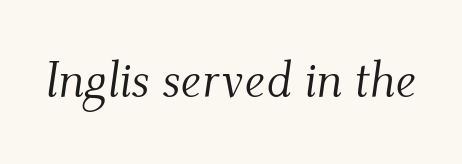
Q: Is the text bold? A: No.
Q: Is the text italic (slanted)? A: Yes, it leans right by about 9 degrees.
Q: Is the typeface a serif or a sans-serif typeface? A: Serif.
Q: Is the text underlined? A: No.
Q: Is the spacing between letters normal or unusually wide? A: Normal.
Q: Width (condensed, normal, or wide)? A: Normal.
Q: Stroke contrast? A: Medium.
Q: x-height? A: Small.
Q: Monospaced? A: No.
